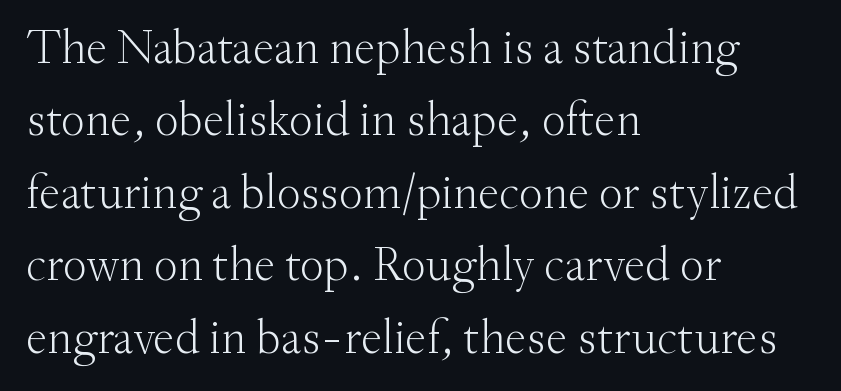
Letters have the restrained weight of plain body copy at most. Descenders hang freely into open space. The tracking reads as untouched default to a designer's eye. This sample has the flowing, uneven cadence of proportional lettering.
